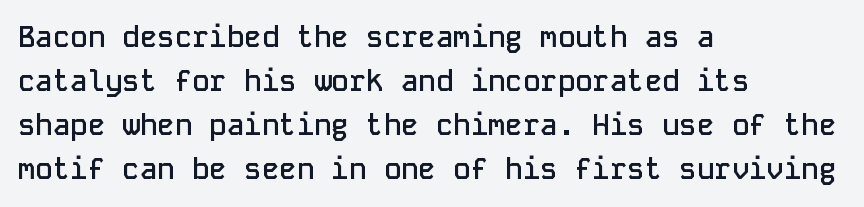
Anything drawn beneath the words? Only blank space. Looks like terminal output: every glyph gets an equal slot. I'd describe the lettering as semibold — firm but not a full bold. A typesetter would call this zero additional tracking. Reading down the block, your eye returns to a fixed left position each line. The designer left line spacing at the default.
